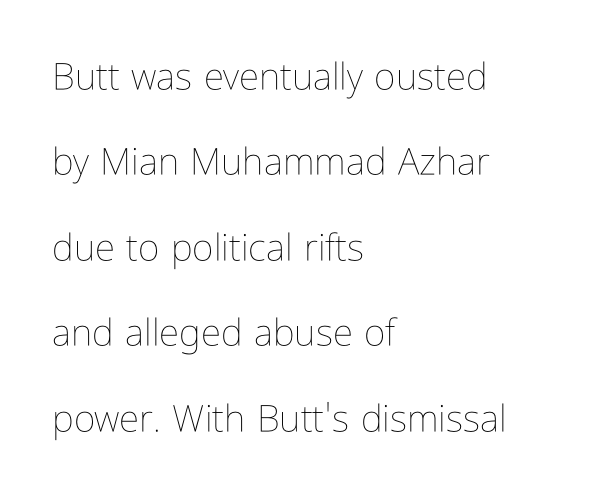
{"italic": "no", "bold": "no", "weight": "thin", "width": "condensed", "stroke_contrast": "low", "x_height": "medium", "monospaced": "no", "underline": "no", "align": "left", "line_spacing": "loose", "line_spacing_ratio": 2.31, "letter_spacing": "normal", "letter_spacing_em": 0.0, "glyph_px": 37}
